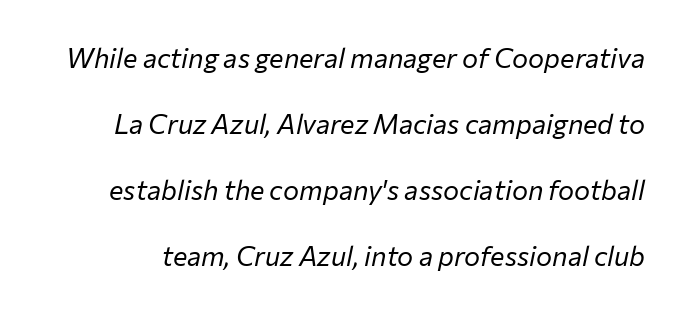
The gap between lines stays unmarked. Leading: increased. Style check: oblique. Is the stroke heavy? The answer is a plain regular-or-lighter. Spacing between characters is what you'd get straight out of the box.
